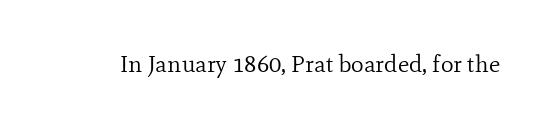
Q: Is the text bold? A: No.
Q: Is the text italic (slanted)? A: No, it is upright.
Q: Is the text underlined? A: No.
Q: Is the spacing between letters normal or unusually wide? A: Normal.
